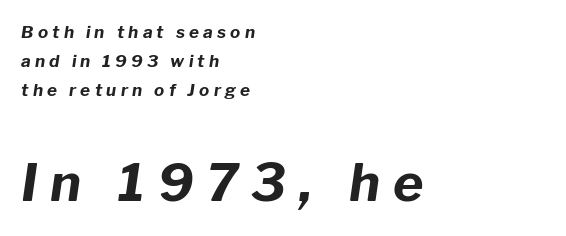
The image shows 52 px bold type, italic (leaning right); set left-aligned, line spacing 1.72x, unusually wide letter spacing (+0.25 em), not underlined; the second (bottom) block is 3.06x larger; low stroke contrast and a medium x-height.
